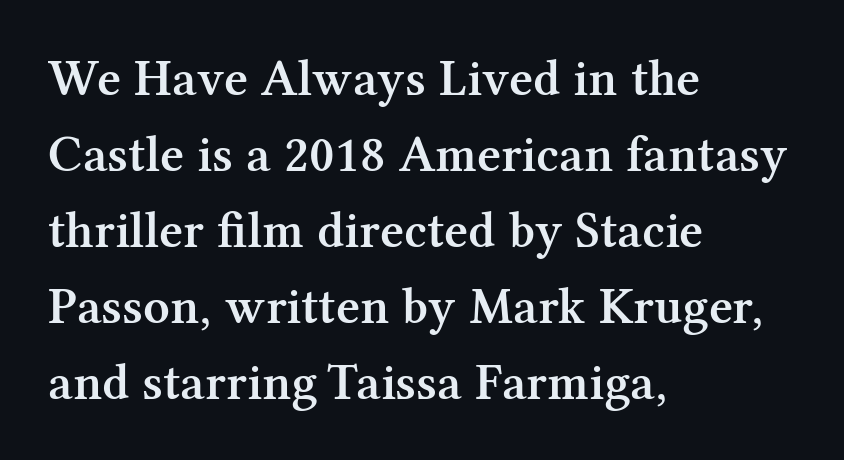
{"serif": "yes", "italic": "no", "bold": "semi", "weight": "semibold", "width": "normal", "stroke_contrast": "medium", "x_height": "medium", "monospaced": "no", "underline": "no", "align": "left", "line_spacing": "normal", "line_spacing_ratio": 1.46, "letter_spacing": "normal", "letter_spacing_em": 0.0, "glyph_px": 52}
